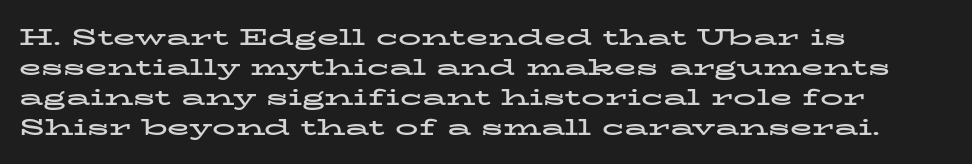
Q: Is the text bold? A: Yes.
Q: Is the text italic (slanted)? A: No, it is upright.
Q: Is the text underlined? A: No.
Q: How is the paragraph aligned? A: Left-aligned.
Q: Is the spacing between letters normal or unusually wide? A: Normal.
Q: Is the spacing between lines tight, normal or loose? A: Normal.
